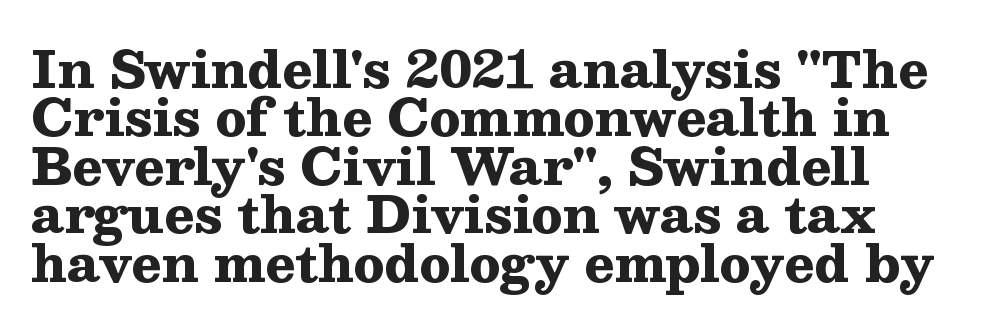
The image shows 50 px heavy, wide serif type, upright; set left-aligned, tight line spacing (0.97x), normal letter spacing, not underlined; medium stroke contrast and a medium x-height.
